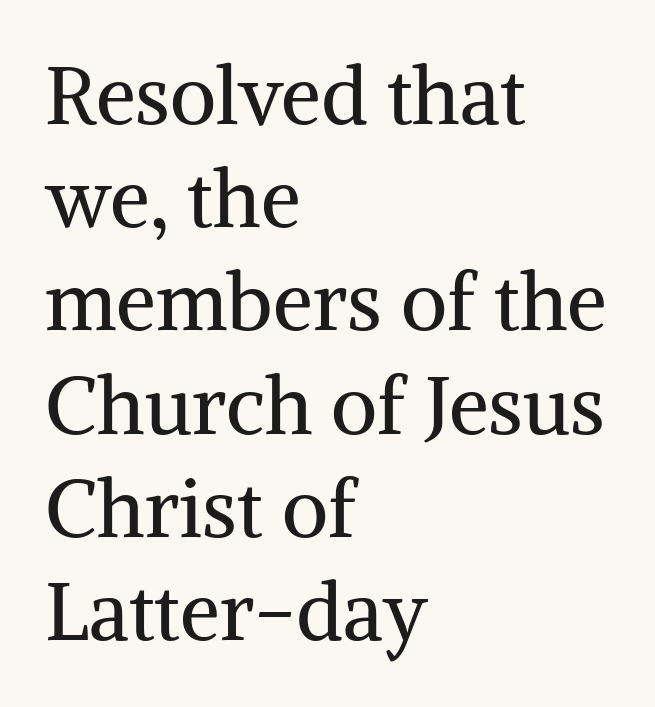
The image shows 80 px regular-weight serif type, upright; set left-aligned, normal line spacing (1.29x), normal letter spacing, not underlined; medium stroke contrast and a medium x-height.
